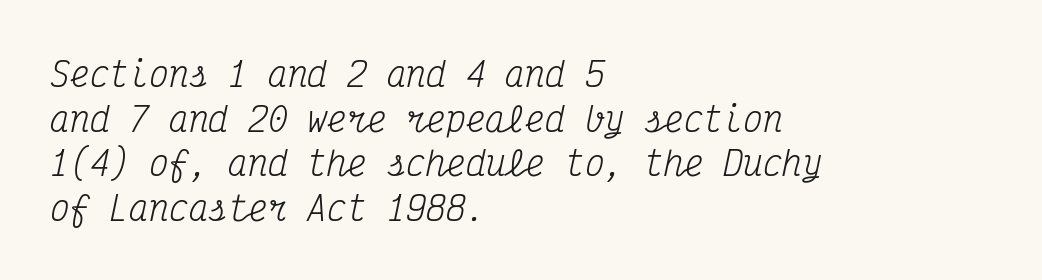
The image shows 33 px regular-weight, condensed serif type, italic (leaning right), monospaced; set left-aligned, normal line spacing (1.35x), normal letter spacing, not underlined; medium stroke contrast and a medium x-height.
